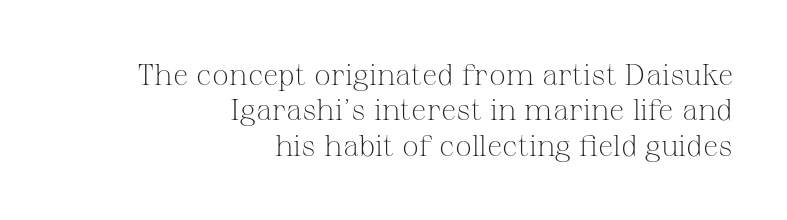
Q: Is the text bold? A: No.
Q: Is the text italic (slanted)? A: No, it is upright.
Q: Is the typeface a serif or a sans-serif typeface? A: Serif.
Q: Is the text underlined? A: No.
Q: How is the paragraph aligned? A: Right-aligned.
Q: Is the spacing between letters normal or unusually wide? A: Normal.
Q: Width (condensed, normal, or wide)? A: Normal.
Q: Stroke contrast? A: Medium.
Q: x-height? A: Medium.
Q: Monospaced? A: No.
